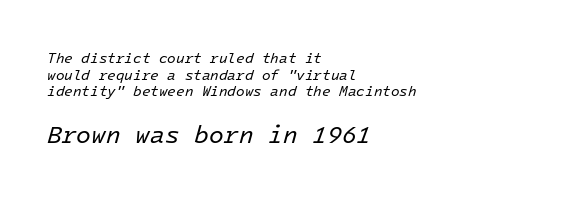
{"italic": "yes", "lean": "right", "slant_degrees": 16, "bold": "no", "underline": "no", "align": "left", "line_spacing_ratio": 1.19, "letter_spacing": "normal", "letter_spacing_em": 0.0, "larger_block": "second", "size_ratio": 1.71, "glyph_px": 24}
